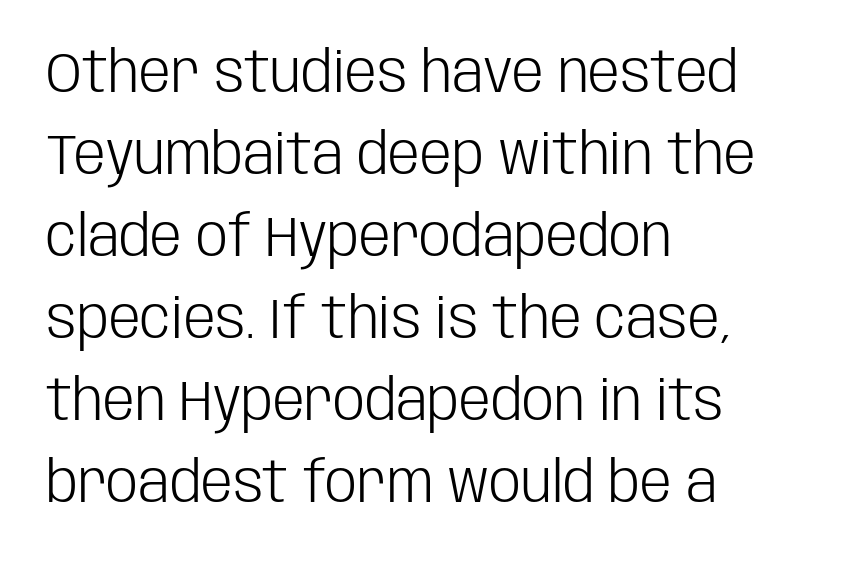
{"serif": "no", "italic": "no", "bold": "no", "weight": "light", "width": "condensed", "stroke_contrast": "low", "x_height": "large", "monospaced": "no", "underline": "no", "align": "left", "line_spacing": "normal", "line_spacing_ratio": 1.44, "letter_spacing": "normal", "letter_spacing_em": 0.0, "glyph_px": 57}
